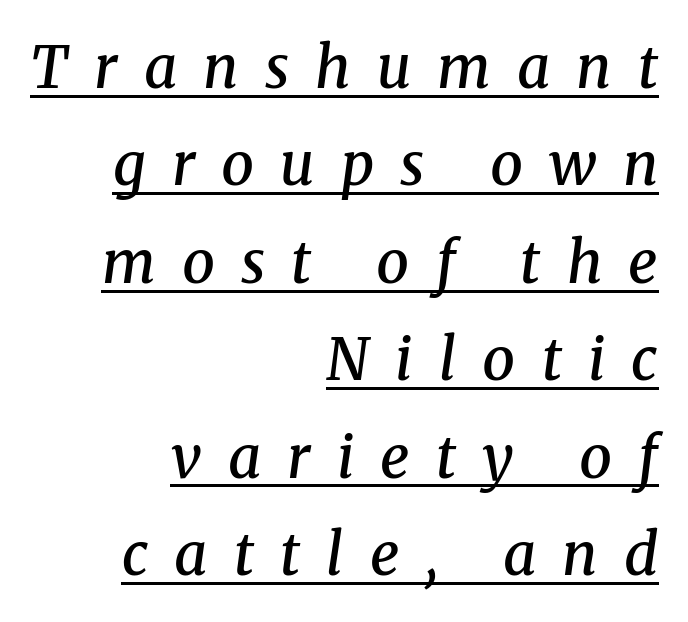
The image shows 58 px semibold serif type, italic (leaning right); set right-aligned, normal line spacing (1.68x), unusually wide letter spacing (+0.45 em), underlined; medium stroke contrast and a medium x-height.
